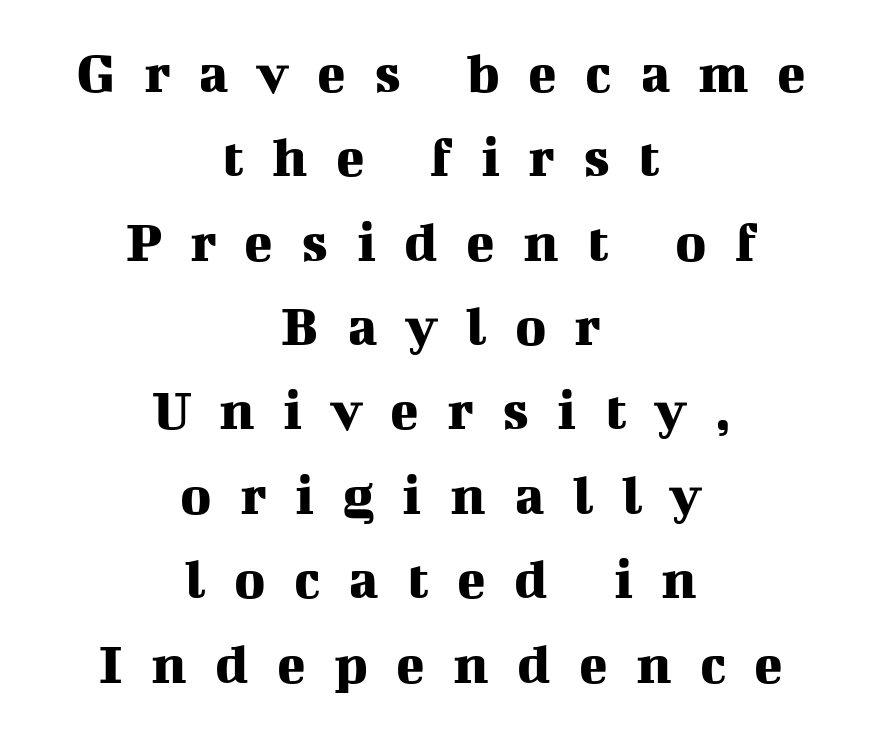
This sample has the flowing, uneven cadence of proportional lettering. Only glyphs here, with clear space below each row. Letterform terminals end in serifs throughout the passage. The letterforms stand isolated, each surrounded by extra space. This rendering uses center alignment, leaving both contours irregular but symmetric. Posture: upright roman.
